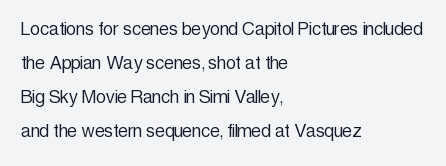
Q: Is the text bold? A: No.
Q: Is the text italic (slanted)? A: No, it is upright.
Q: Is the text underlined? A: No.
Q: How is the paragraph aligned? A: Left-aligned.
Q: Is the spacing between letters normal or unusually wide? A: Normal.
Q: Is the spacing between lines tight, normal or loose? A: Normal.
